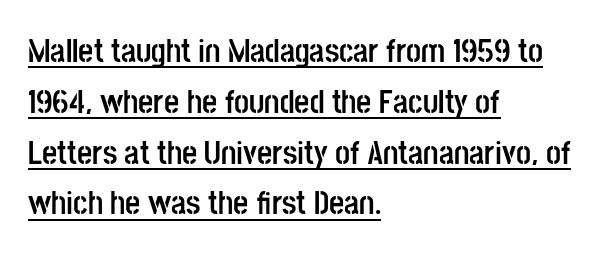
The lettering stays uniformly vertical, giving the passage a roman look. The passage shown is typed in a proportional face where columns would drift. I'd call this a sans setting — the letters go barefoot. Standard letterfit; no display-style spreading of the glyphs. Has an underline been added? It has.
